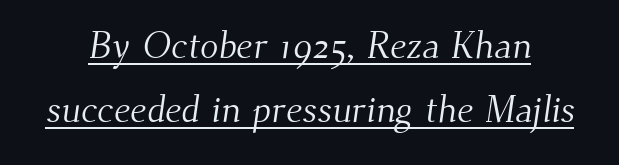
The image shows 38 px light serif type; set normal line spacing (1.68x), normal letter spacing, underlined; medium stroke contrast and a small x-height.
